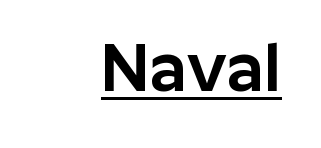
It's the straight-up-and-down kind of type. The compositor pushed each line to the right boundary. This sample has the flowing, uneven cadence of proportional lettering. Default kerning and tracking; the words read as compact shapes. Decoration check: the copy is underlined. I'd call this a sans setting — the letters go barefoot.
